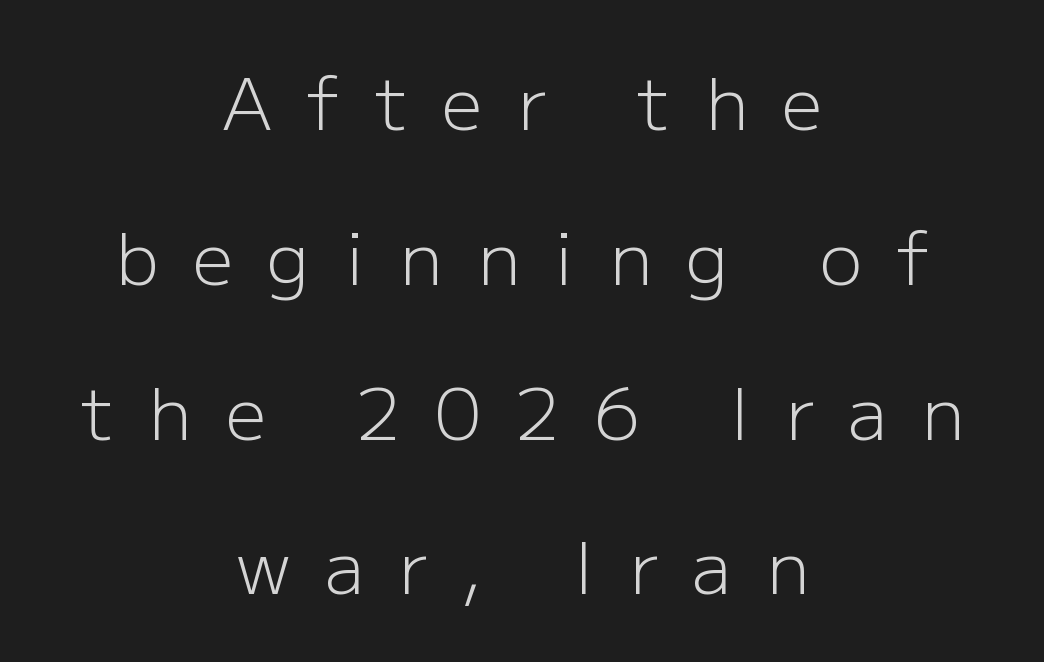
The image shows 72 px light sans-serif type, upright; set centered, loose line spacing (2.15x), unusually wide letter spacing (+0.48 em), not underlined; low stroke contrast and a medium x-height.
